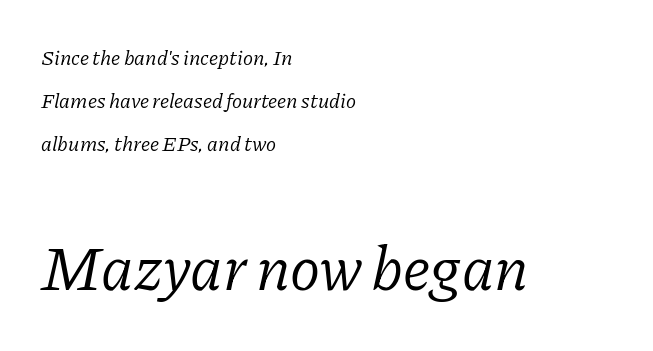
{"serif": "yes", "italic": "yes", "lean": "right", "slant_degrees": 11, "bold": "no", "weight": "light", "width": "normal", "stroke_contrast": "low", "x_height": "medium", "monospaced": "no", "underline": "no", "align": "left", "line_spacing": "loose", "line_spacing_ratio": 2.04, "letter_spacing": "normal", "letter_spacing_em": 0.0, "larger_block": "second", "size_ratio": 3.0, "glyph_px": 63}
